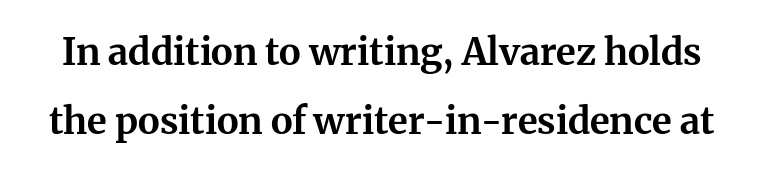
{"serif": "yes", "italic": "no", "bold": "yes", "weight": "bold", "width": "normal", "stroke_contrast": "medium", "x_height": "medium", "monospaced": "no", "underline": "no", "line_spacing_ratio": 1.87, "letter_spacing": "normal", "letter_spacing_em": 0.0, "glyph_px": 37}
